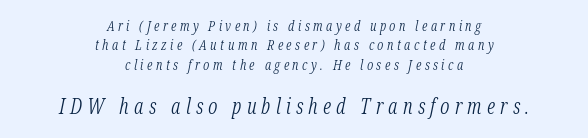
Q: Is the text bold? A: No.
Q: Is the text italic (slanted)? A: Yes, it leans right by about 12 degrees.
Q: Is the text underlined? A: No.
Q: How is the paragraph aligned? A: Centered.
Q: Is the spacing between letters normal or unusually wide? A: Unusually wide.
Q: Is the spacing between lines tight, normal or loose? A: Normal.
Q: Which block of text is set in a larger size, the first (top) or the second (bottom)? A: The second (bottom) one.
